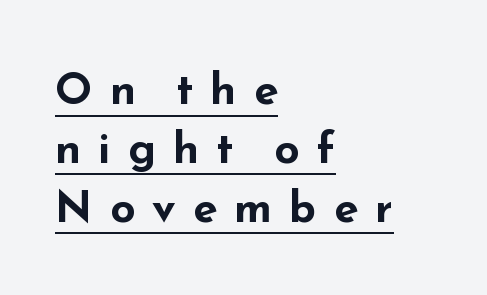
The image shows 44 px bold, wide sans-serif type, upright; set left-aligned, normal line spacing (1.34x), unusually wide letter spacing (+0.39 em), underlined; low stroke contrast and a small x-height.
